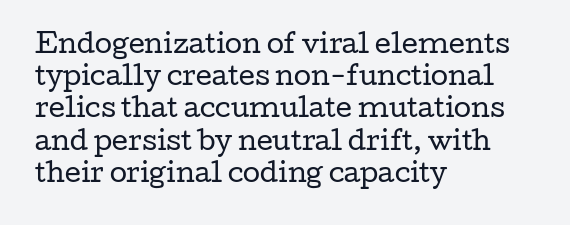
{"italic": "no", "bold": "no", "underline": "no", "align": "left", "line_spacing": "normal", "line_spacing_ratio": 1.29, "letter_spacing": "normal", "letter_spacing_em": 0.0, "glyph_px": 25}
